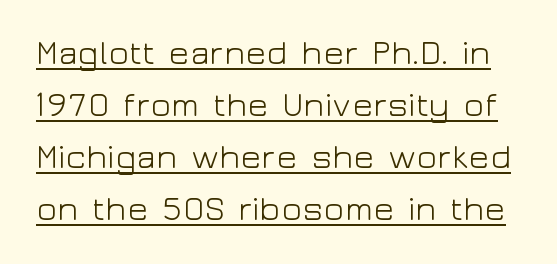
This rendering employs a face without finishing strokes, i.e., a sans-serif. Beneath each row of characters lies a ruled line. You could not count columns in this text — the font is proportionally spaced. Each new line begins a customary step beneath the previous one.
